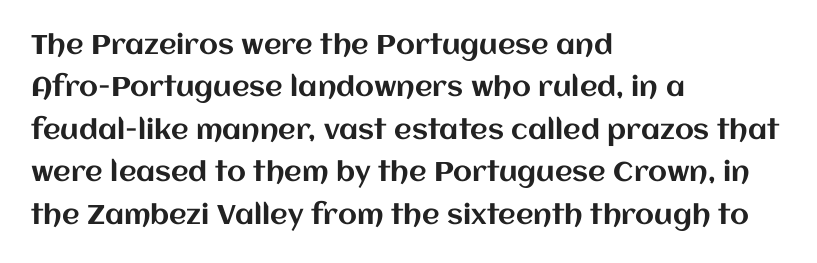
Successive baselines arrive at the customary interval. Tall strokes in this sample are plumb rather than angled. Where is the straight margin? On the left. Lines of text with bare space underneath. Each word holds together tightly as a unit, with standard inter-letter gaps.
